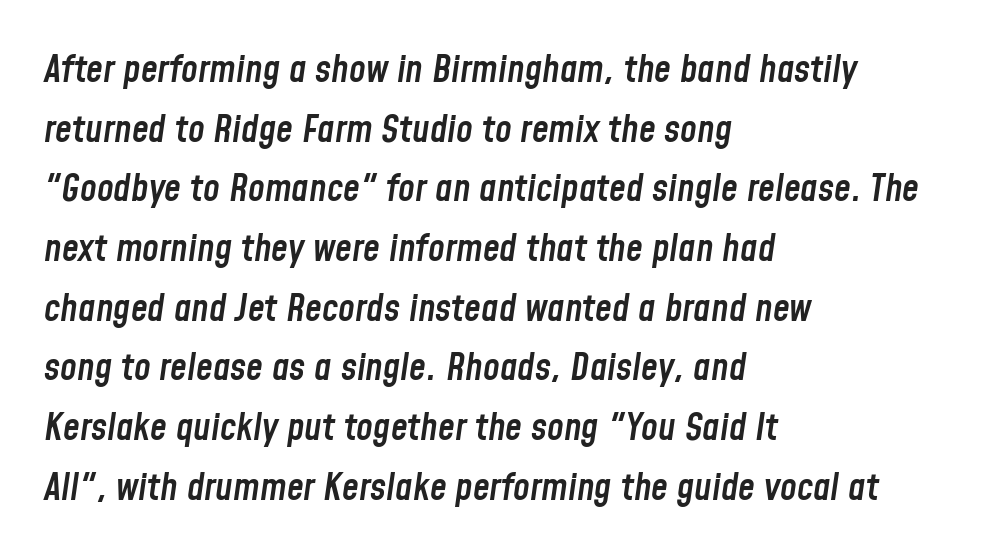
Between one letter and the next there's only the usual sliver of space. Every row of glyphs begins at an identical x-position on the left. Stems and bowls a touch heavier than normal — semibold. These lines sit exactly where default settings would place them.
